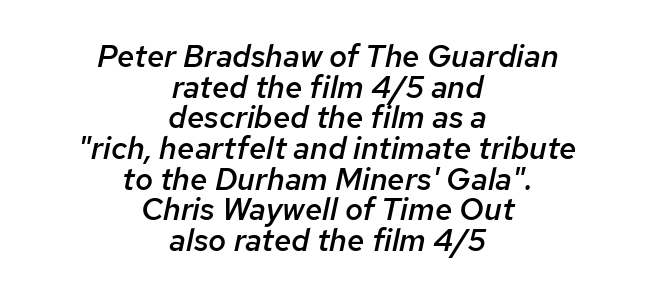
{"italic": "yes", "lean": "right", "slant_degrees": 12, "bold": "semi", "weight": "semibold", "width": "normal", "stroke_contrast": "low", "x_height": "medium", "monospaced": "no", "underline": "no", "align": "center", "line_spacing": "tight", "line_spacing_ratio": 0.99, "letter_spacing": "normal", "letter_spacing_em": 0.0, "glyph_px": 31}
